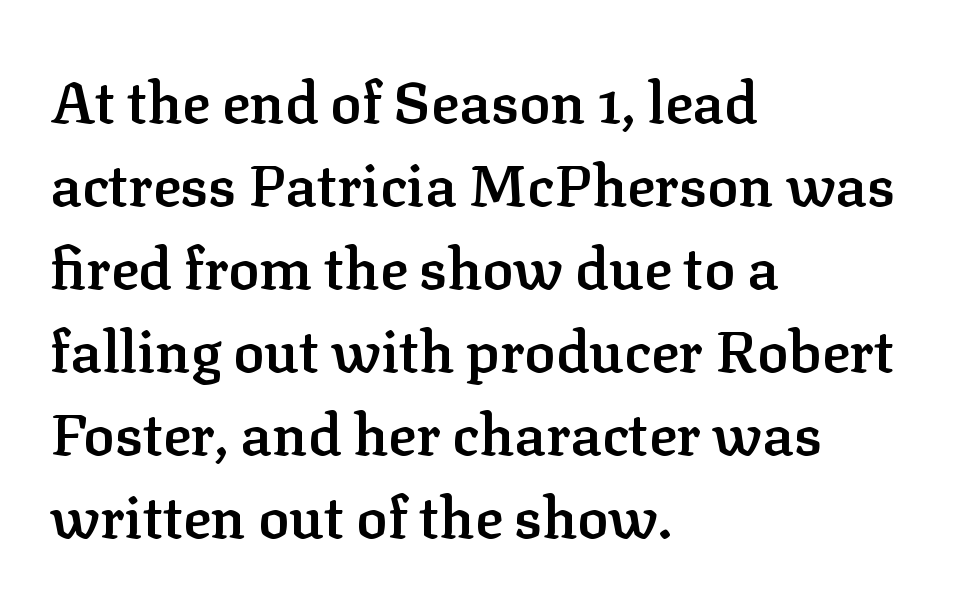
Q: Is the text bold? A: Semi-bold.
Q: Is the text italic (slanted)? A: No, it is upright.
Q: Is the typeface a serif or a sans-serif typeface? A: Serif.
Q: Is the text underlined? A: No.
Q: How is the paragraph aligned? A: Left-aligned.
Q: Is the spacing between letters normal or unusually wide? A: Normal.
Q: Is the spacing between lines tight, normal or loose? A: Normal.
Q: Width (condensed, normal, or wide)? A: Normal.
Q: Stroke contrast? A: Low.
Q: x-height? A: Medium.
Q: Monospaced? A: No.
